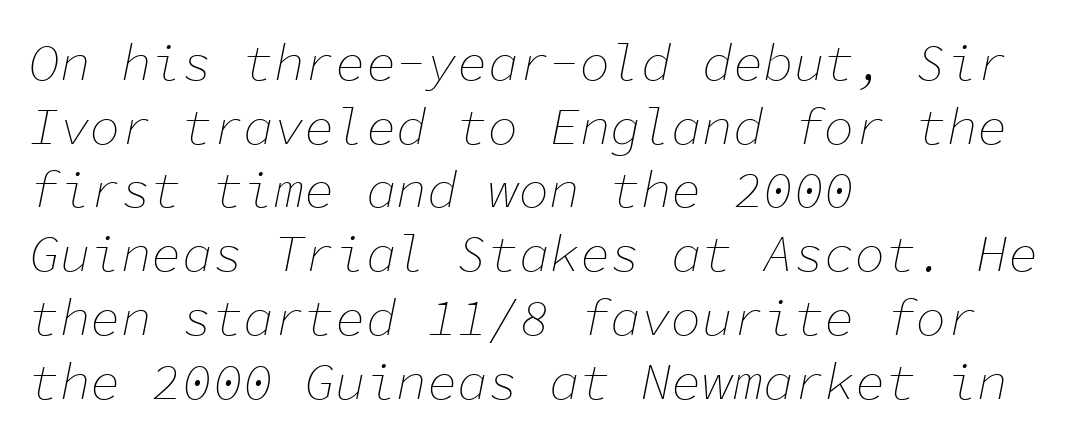
The image shows 51 px thin type, italic (leaning right), monospaced; set left-aligned, normal line spacing (1.25x), normal letter spacing, not underlined; low stroke contrast and a medium x-height.
